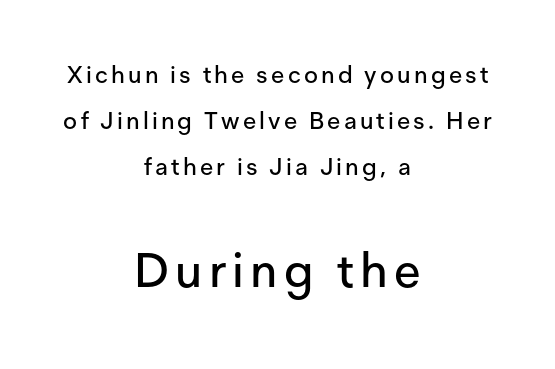
The image shows 48 px sans-serif type, upright; set centered, loose line spacing (1.91x), not underlined; the second (bottom) block is 2.0x larger; low stroke contrast and a medium x-height.
